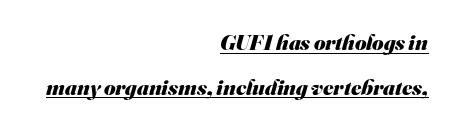
Q: Is the text bold? A: Yes.
Q: Is the text underlined? A: Yes.
Q: How is the paragraph aligned? A: Right-aligned.
Q: Is the spacing between letters normal or unusually wide? A: Normal.
Q: Is the spacing between lines tight, normal or loose? A: Loose.
